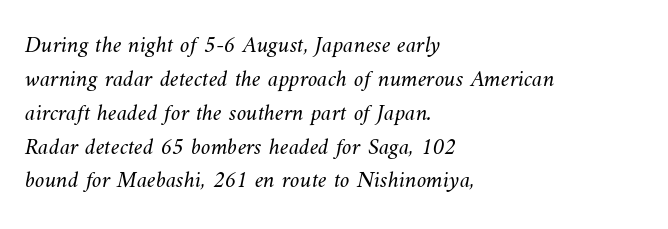
Summary of vertical rhythm: regular, with standard interline spacing. Notice how the passage keeps a crisp vertical edge on the left only. The weight tops out at a normal text grade. Nobody touched the tracking dial on this one.
